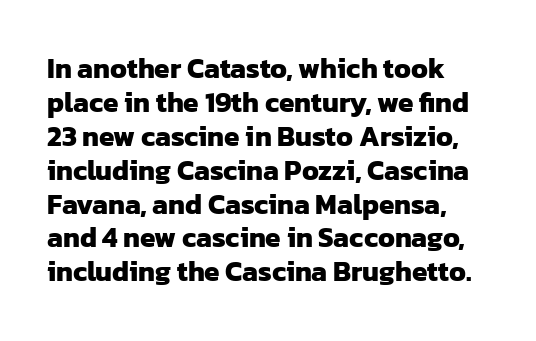
The image shows 28 px heavy sans-serif type; set line spacing 1.21x, normal letter spacing, not underlined; low stroke contrast and a medium x-height.
